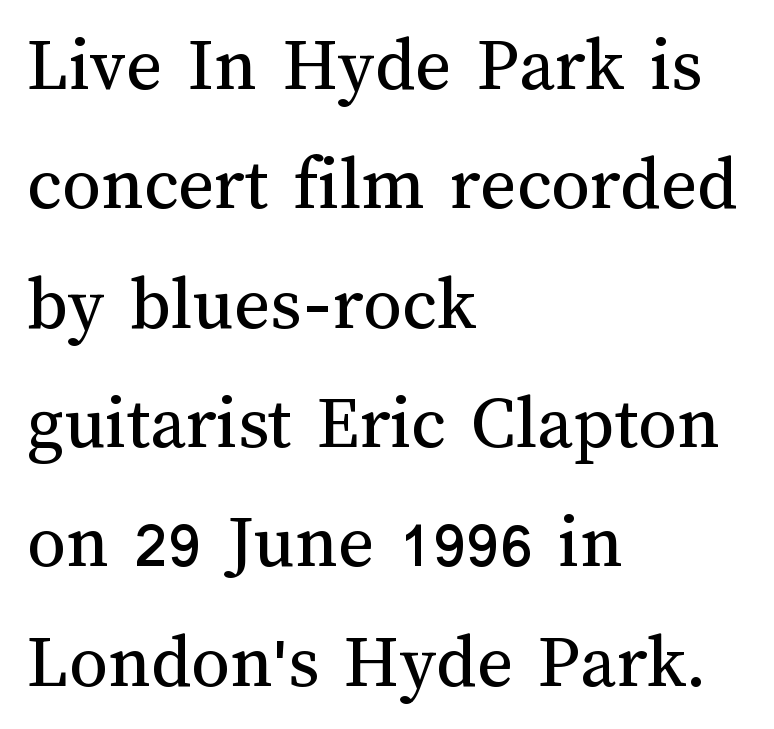
{"italic": "no", "bold": "no", "weight": "regular", "width": "normal", "stroke_contrast": "medium", "x_height": "medium", "monospaced": "no", "underline": "no", "align": "left", "line_spacing": "normal", "line_spacing_ratio": 1.55, "letter_spacing": "normal", "letter_spacing_em": 0.0, "glyph_px": 77}
